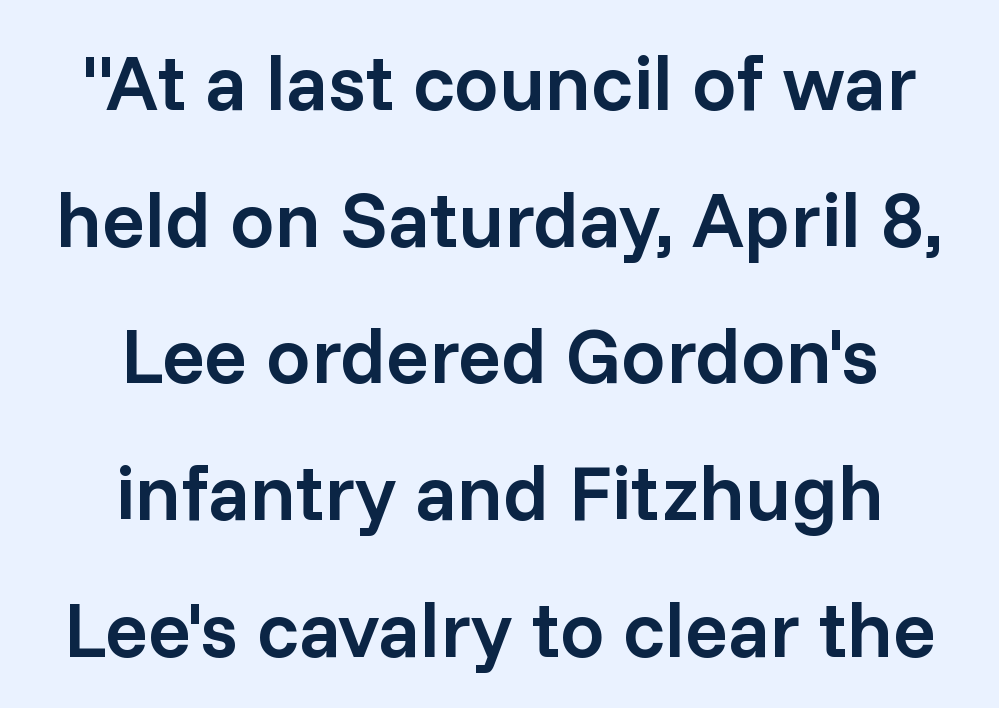
Q: Is the text bold? A: Semi-bold.
Q: Is the text italic (slanted)? A: No, it is upright.
Q: Is the typeface a serif or a sans-serif typeface? A: Sans-serif.
Q: Is the text underlined? A: No.
Q: How is the paragraph aligned? A: Centered.
Q: Is the spacing between letters normal or unusually wide? A: Normal.
Q: Width (condensed, normal, or wide)? A: Normal.
Q: Stroke contrast? A: Low.
Q: x-height? A: Medium.
Q: Monospaced? A: No.
